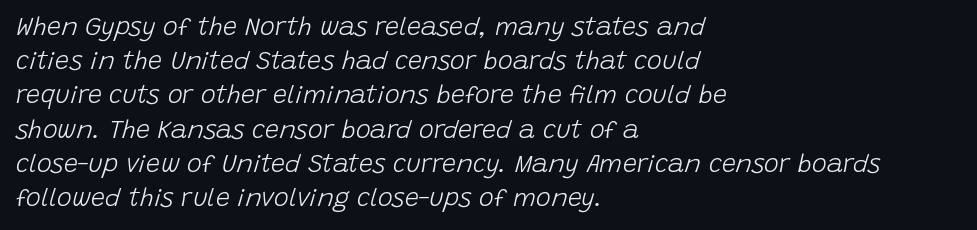
The image shows 25 px text type, italic (leaning right); set left-aligned, normal line spacing (1.37x), normal letter spacing, not underlined.
